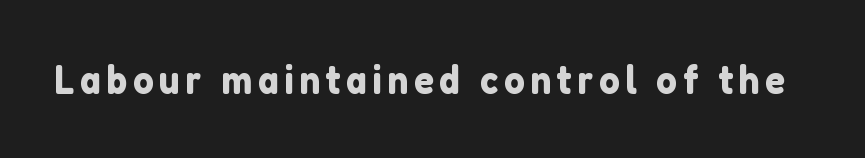
{"serif": "no", "italic": "no", "width": "normal", "stroke_contrast": "low", "x_height": "medium", "monospaced": "no", "underline": "no", "glyph_px": 41}
